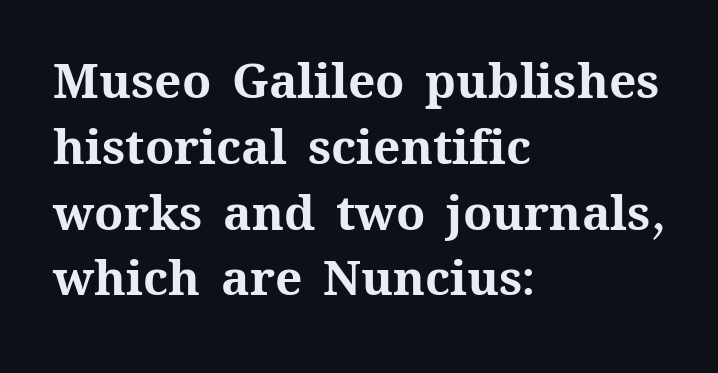
{"italic": "no", "bold": "yes", "weight": "bold", "width": "normal", "stroke_contrast": "medium", "x_height": "medium", "monospaced": "no", "underline": "no", "align": "left", "line_spacing": "normal", "line_spacing_ratio": 1.37, "letter_spacing": "normal", "letter_spacing_em": 0.0, "glyph_px": 48}
